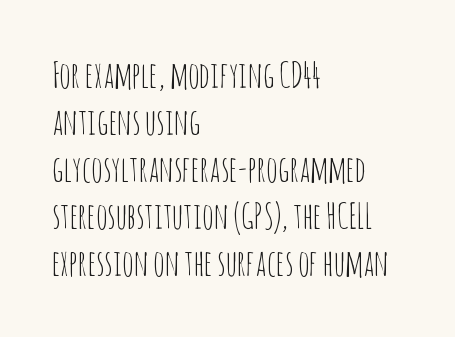
Q: Is the text bold? A: No.
Q: Is the text italic (slanted)? A: No, it is upright.
Q: Is the typeface a serif or a sans-serif typeface? A: Sans-serif.
Q: Is the text underlined? A: No.
Q: How is the paragraph aligned? A: Left-aligned.
Q: Is the spacing between letters normal or unusually wide? A: Normal.
Q: Is the spacing between lines tight, normal or loose? A: Normal.
Q: Width (condensed, normal, or wide)? A: Condensed.
Q: Stroke contrast? A: Low.
Q: x-height? A: Large.
Q: Monospaced? A: No.
